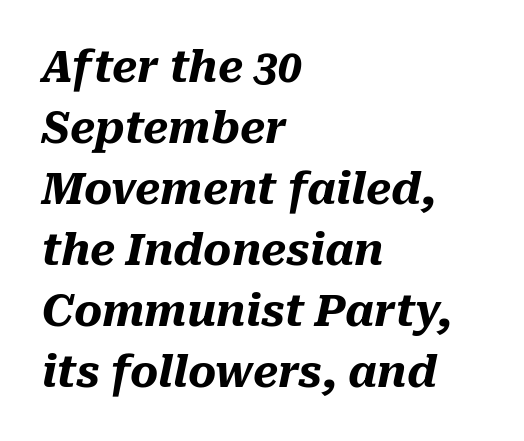
{"italic": "yes", "lean": "right", "slant_degrees": 10, "bold": "yes", "weight": "heavy", "width": "normal", "stroke_contrast": "medium", "x_height": "medium", "monospaced": "no", "underline": "no", "align": "left", "line_spacing": "normal", "line_spacing_ratio": 1.42, "letter_spacing": "normal", "letter_spacing_em": 0.0, "glyph_px": 43}
